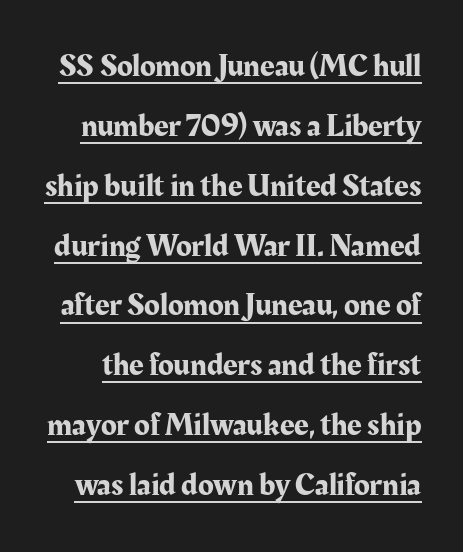
{"serif": "yes", "italic": "no", "width": "normal", "stroke_contrast": "medium", "x_height": "medium", "monospaced": "no", "underline": "yes", "line_spacing_ratio": 1.87, "letter_spacing": "normal", "letter_spacing_em": 0.0, "glyph_px": 32}
